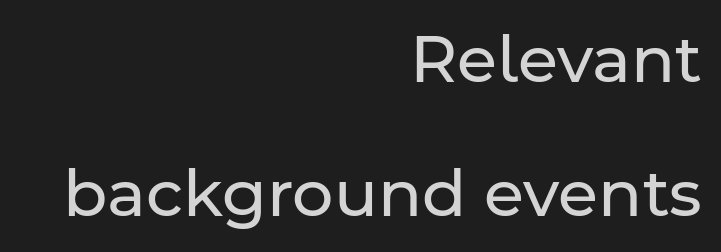
The image shows 65 px regular-weight sans-serif type, upright; set right-aligned, loose line spacing (2.06x), normal letter spacing, not underlined; low stroke contrast and a medium x-height.
